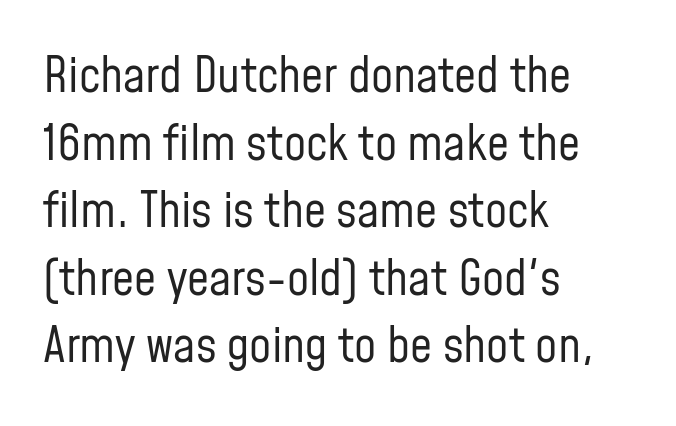
{"serif": "no", "italic": "no", "bold": "no", "weight": "regular", "width": "condensed", "stroke_contrast": "low", "x_height": "medium", "monospaced": "no", "underline": "no", "align": "left", "line_spacing": "normal", "line_spacing_ratio": 1.38, "letter_spacing": "normal", "letter_spacing_em": 0.0, "glyph_px": 49}
